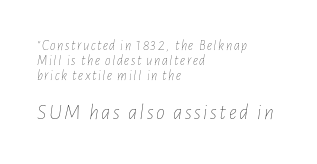
{"italic": "yes", "lean": "right", "slant_degrees": 7, "bold": "no", "underline": "no", "align": "left", "line_spacing": "tight", "line_spacing_ratio": 1.06, "larger_block": "second", "size_ratio": 1.57, "glyph_px": 22}
